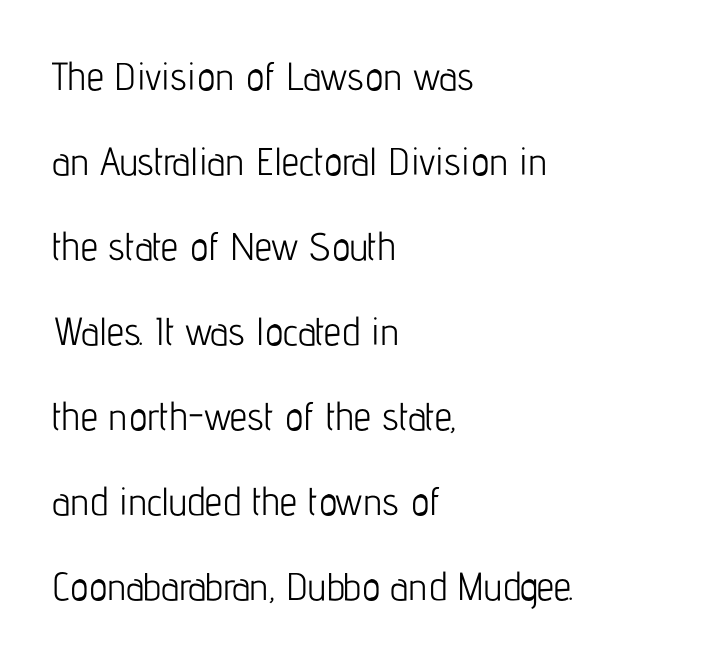
The rendering anchors every line to the left-hand side. Spacing between characters is what you'd get straight out of the box. You could not count columns in this text — the font is proportionally spaced. Observe the absence of serifs on each vertical stroke in this sample.
